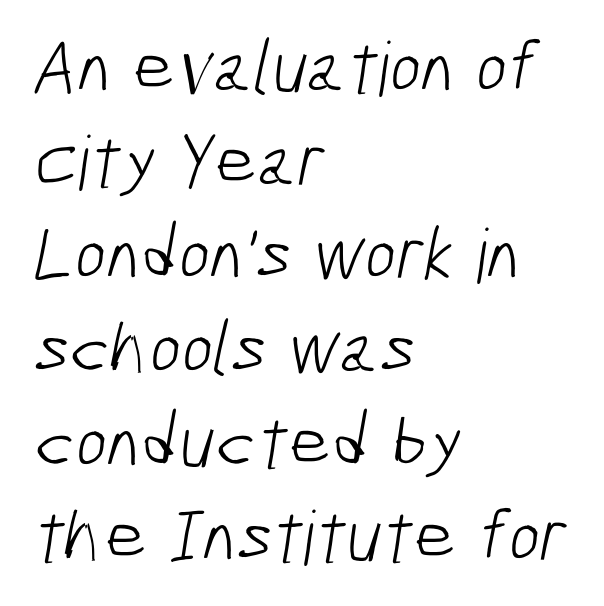
Q: Is the text bold? A: No.
Q: Is the typeface a serif or a sans-serif typeface? A: Sans-serif.
Q: Is the text underlined? A: No.
Q: How is the paragraph aligned? A: Left-aligned.
Q: Is the spacing between letters normal or unusually wide? A: Normal.
Q: Is the spacing between lines tight, normal or loose? A: Normal.
Q: Width (condensed, normal, or wide)? A: Condensed.
Q: Stroke contrast? A: Low.
Q: x-height? A: Medium.
Q: Monospaced? A: No.
